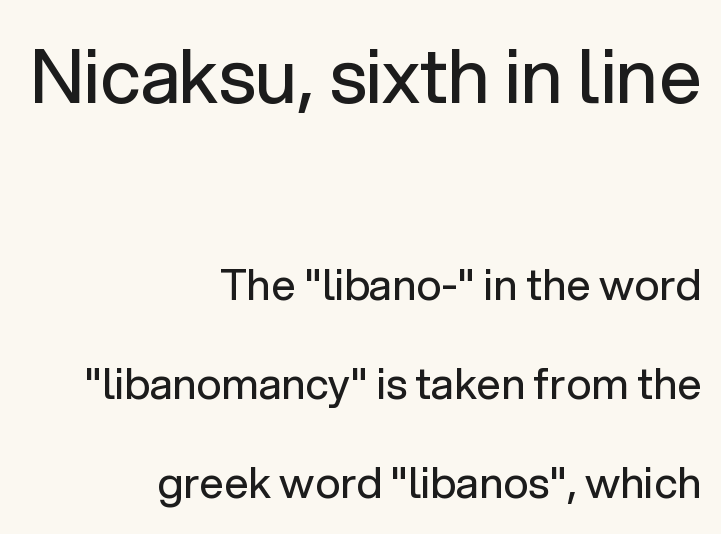
{"serif": "no", "italic": "no", "bold": "no", "weight": "regular", "width": "normal", "stroke_contrast": "low", "x_height": "medium", "monospaced": "no", "underline": "no", "align": "right", "line_spacing": "loose", "line_spacing_ratio": 2.3, "letter_spacing": "normal", "letter_spacing_em": 0.0, "larger_block": "first", "size_ratio": 1.74, "glyph_px": 75}
